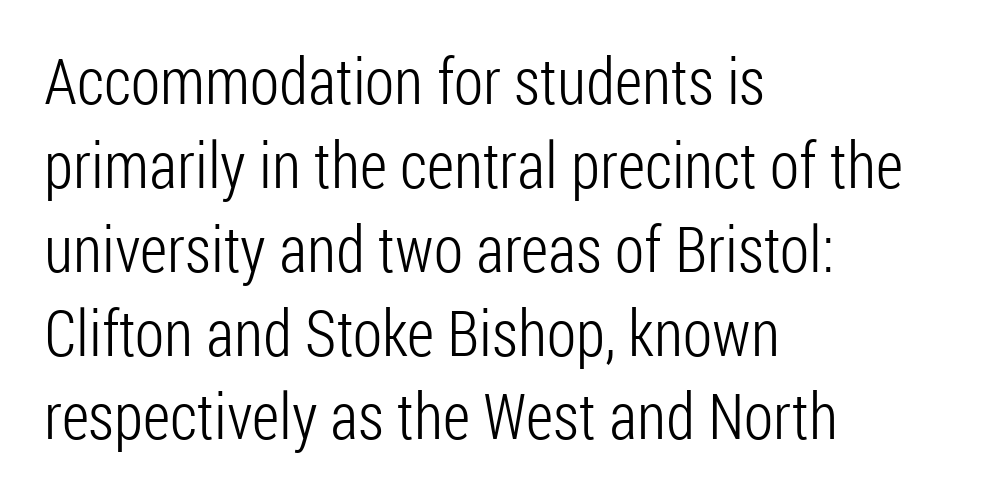
Vertical spacing — default. Weight: regular or lighter. Only glyphs here, with clear space below each row. Spacing between characters is what you'd get straight out of the box. Typeset ragged right — the left edge is the straight one. Type style note: lacks serifs.
